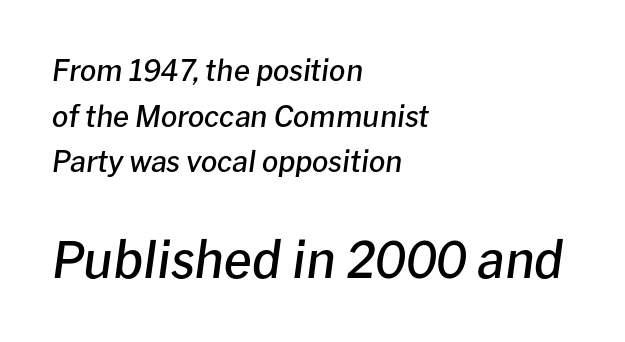
Q: Is the text bold? A: Semi-bold.
Q: Is the text italic (slanted)? A: Yes, it leans right by about 8 degrees.
Q: Is the text underlined? A: No.
Q: How is the paragraph aligned? A: Left-aligned.
Q: Is the spacing between letters normal or unusually wide? A: Normal.
Q: Is the spacing between lines tight, normal or loose? A: Normal.
Q: Which block of text is set in a larger size, the first (top) or the second (bottom)? A: The second (bottom) one.
Q: Width (condensed, normal, or wide)? A: Normal.
Q: Stroke contrast? A: Low.
Q: x-height? A: Medium.
Q: Monospaced? A: No.
